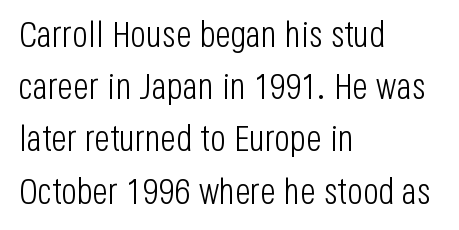
The image shows 37 px light, condensed sans-serif type, upright; set left-aligned, normal line spacing (1.41x), normal letter spacing, not underlined; low stroke contrast and a large x-height.
